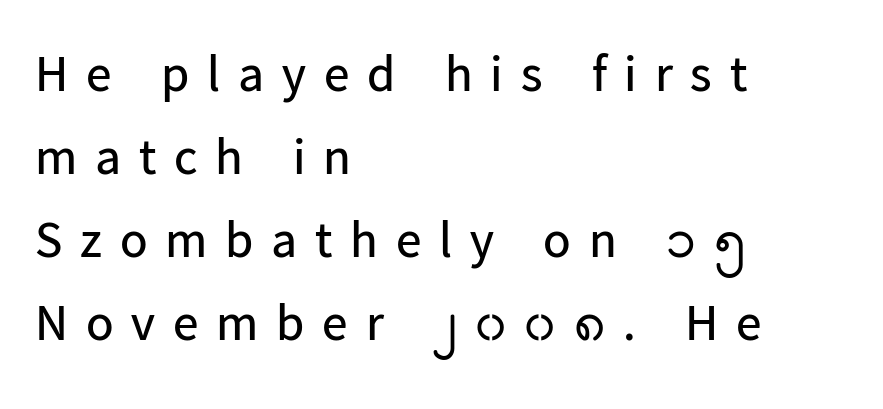
{"serif": "no", "italic": "no", "bold": "no", "weight": "regular", "width": "normal", "stroke_contrast": "low", "x_height": "medium", "monospaced": "no", "underline": "no", "align": "left", "line_spacing": "normal", "line_spacing_ratio": 1.63, "letter_spacing": "wide", "letter_spacing_em": 0.35, "glyph_px": 51}
